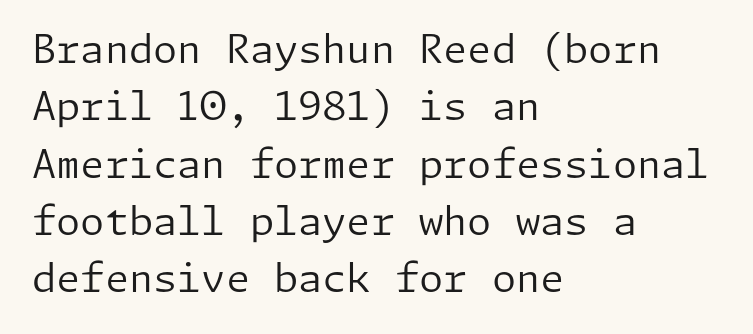
{"serif": "no", "italic": "no", "bold": "no", "weight": "regular", "width": "normal", "stroke_contrast": "low", "x_height": "medium", "underline": "no", "align": "left", "line_spacing": "normal", "line_spacing_ratio": 1.47, "letter_spacing": "normal", "letter_spacing_em": 0.0, "glyph_px": 39}
